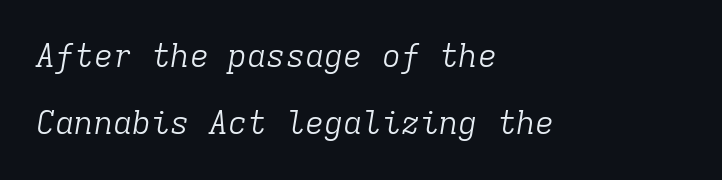
The image shows 32 px light serif type, italic (leaning right), monospaced; set left-aligned, loose line spacing (2.09x), normal letter spacing, not underlined; low stroke contrast and a medium x-height.
